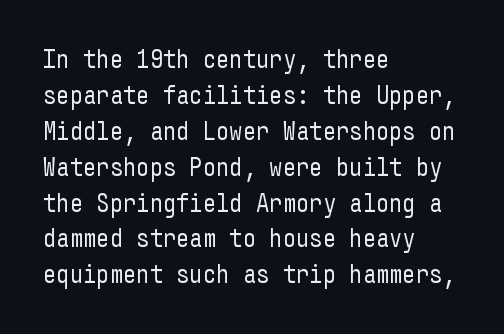
Q: Is the text bold? A: No.
Q: Is the text italic (slanted)? A: No, it is upright.
Q: Is the text underlined? A: No.
Q: How is the paragraph aligned? A: Left-aligned.
Q: Is the spacing between letters normal or unusually wide? A: Normal.
Q: Is the spacing between lines tight, normal or loose? A: Normal.
